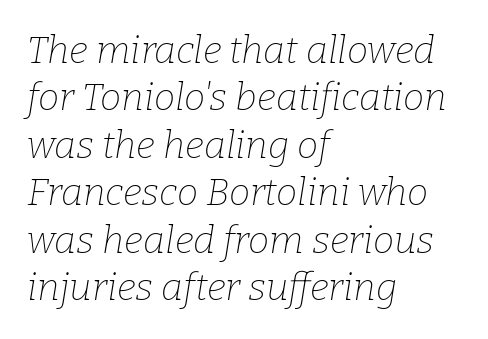
Notice how descenders clear the ascenders below comfortably — that's standard leading. Nobody drew a line under any word here. These lines are set flush left with a ragged right edge. I'd call this a serif setting — the letters wear small feet.
